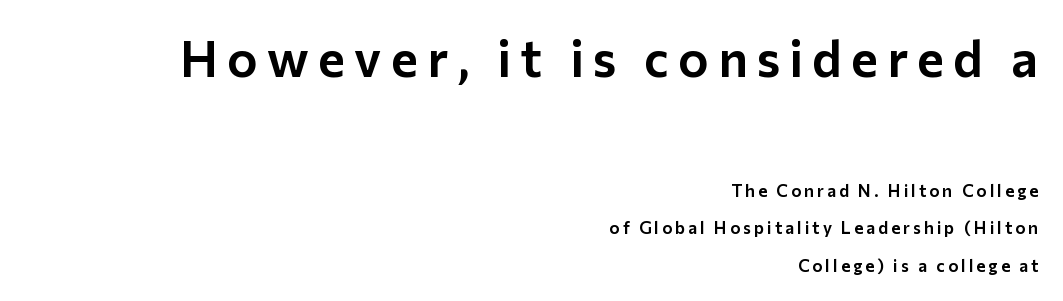
The image shows 51 px sans-serif type, upright; set right-aligned, loose line spacing (2.21x), not underlined; the first (top) block is 3.0x larger; low stroke contrast and a medium x-height.
